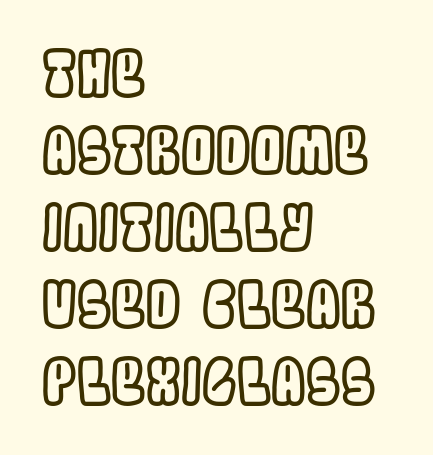
The image shows 62 px condensed type, upright; set left-aligned, line spacing 1.24x, normal letter spacing, not underlined; a large x-height.
